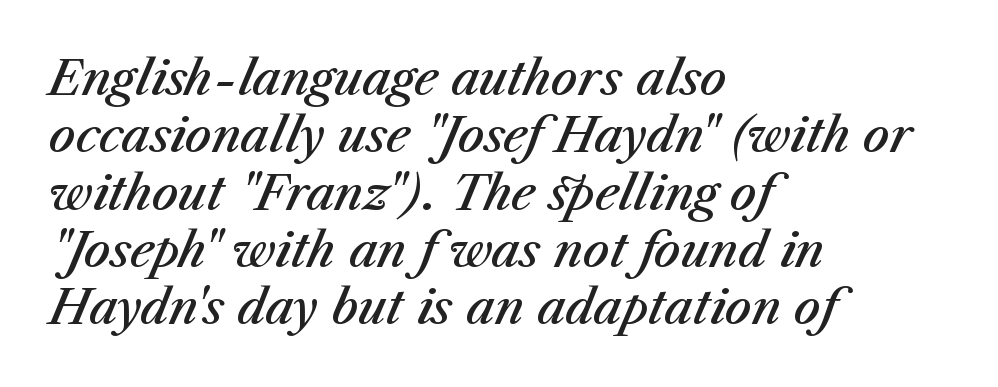
{"italic": "yes", "lean": "right", "slant_degrees": 23, "bold": "semi", "weight": "semibold", "width": "normal", "stroke_contrast": "medium", "x_height": "medium", "monospaced": "no", "underline": "no", "align": "left", "line_spacing_ratio": 1.22, "letter_spacing": "normal", "letter_spacing_em": 0.0, "glyph_px": 47}
